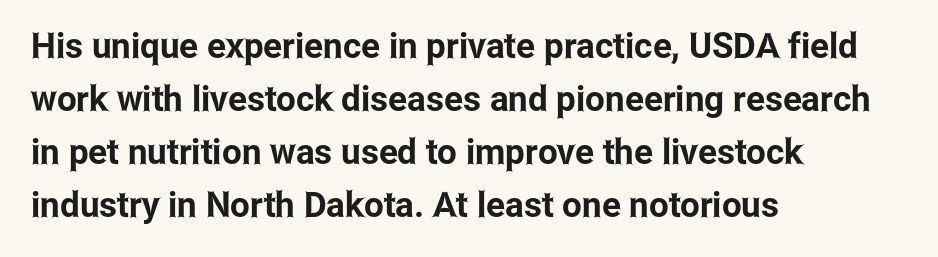
{"serif": "no", "italic": "no", "width": "condensed", "stroke_contrast": "low", "x_height": "medium", "monospaced": "no", "underline": "no", "align": "left", "line_spacing": "normal", "line_spacing_ratio": 1.51, "letter_spacing": "normal", "letter_spacing_em": 0.0, "glyph_px": 35}
